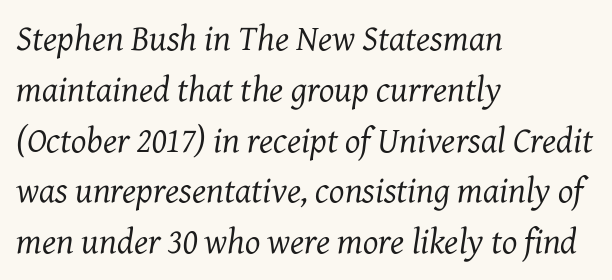
{"serif": "yes", "italic": "yes", "lean": "right", "slant_degrees": 7, "bold": "no", "weight": "regular", "width": "normal", "stroke_contrast": "medium", "x_height": "medium", "monospaced": "no", "underline": "no", "align": "left", "line_spacing": "normal", "line_spacing_ratio": 1.41, "letter_spacing": "normal", "letter_spacing_em": 0.0, "glyph_px": 36}
